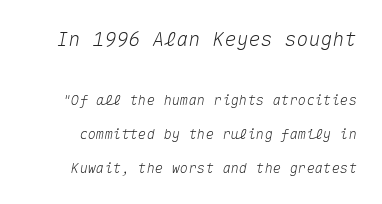
Q: Is the text italic (slanted)? A: Yes, it leans right by about 10 degrees.
Q: Is the text underlined? A: No.
Q: Is the spacing between letters normal or unusually wide? A: Normal.
Q: Is the spacing between lines tight, normal or loose? A: Loose.
Q: Which block of text is set in a larger size, the first (top) or the second (bottom)? A: The first (top) one.
